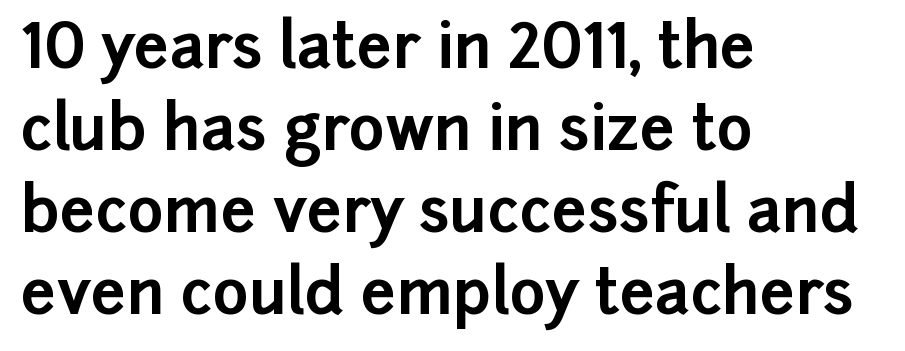
Q: Is the text bold? A: Yes.
Q: Is the text italic (slanted)? A: No, it is upright.
Q: Is the typeface a serif or a sans-serif typeface? A: Sans-serif.
Q: Is the text underlined? A: No.
Q: How is the paragraph aligned? A: Left-aligned.
Q: Is the spacing between letters normal or unusually wide? A: Normal.
Q: Is the spacing between lines tight, normal or loose? A: Normal.
Q: Width (condensed, normal, or wide)? A: Normal.
Q: Stroke contrast? A: Low.
Q: x-height? A: Medium.
Q: Monospaced? A: No.
